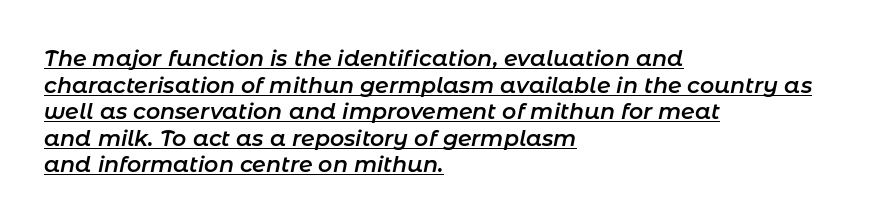
The paragraph shown leans on its left margin. Look at the stroke-to-counter ratio: somewhat heavy, a semibold. The text carries the slant typical of an italic or oblique font. Quick note: underline on. Default kerning and tracking; the words read as compact shapes.
